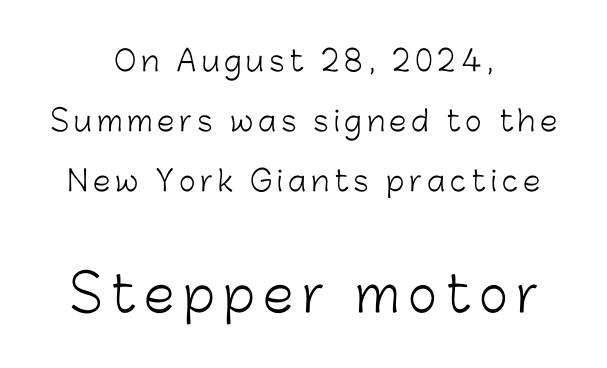
The image shows 49 px light sans-serif type, upright; set centered, loose line spacing (2.15x), not underlined; the second (bottom) block is 1.75x larger; low stroke contrast and a medium x-height.
